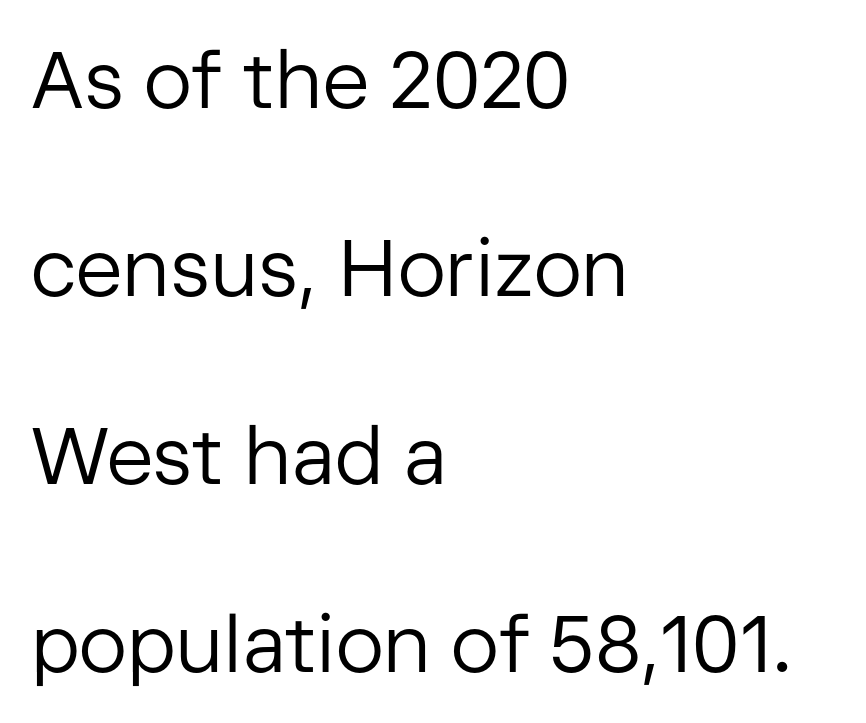
{"serif": "no", "italic": "no", "bold": "no", "weight": "regular", "width": "normal", "stroke_contrast": "low", "x_height": "medium", "monospaced": "no", "underline": "no", "align": "left", "line_spacing": "loose", "line_spacing_ratio": 2.35, "letter_spacing": "normal", "letter_spacing_em": 0.0, "glyph_px": 80}
